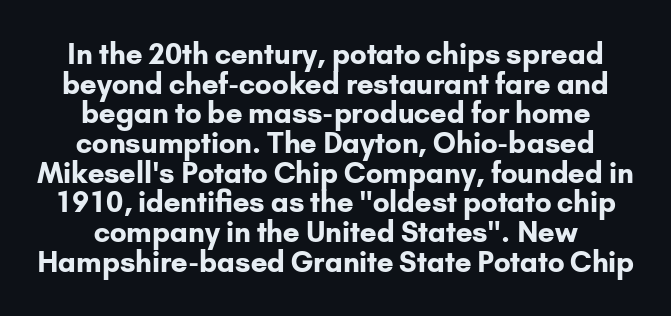
{"serif": "no", "italic": "no", "bold": "yes", "weight": "bold", "width": "normal", "stroke_contrast": "low", "x_height": "small", "monospaced": "no", "underline": "no", "align": "center", "line_spacing": "tight", "line_spacing_ratio": 1.06, "letter_spacing": "normal", "letter_spacing_em": 0.0, "glyph_px": 28}
